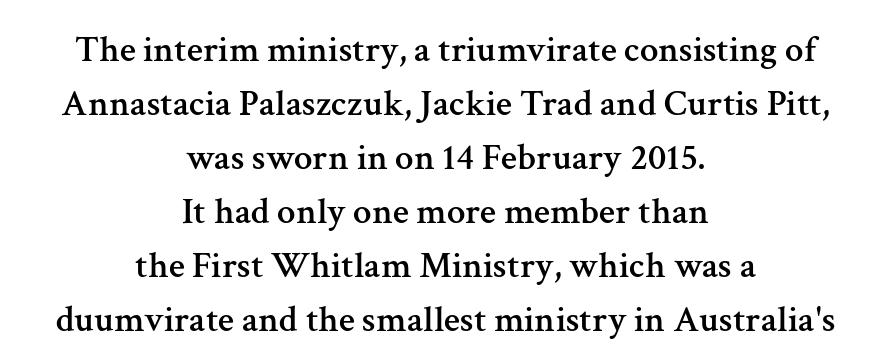
Characters remain perfectly vertical along every line. Stroke terminals: seriffed. Caption: standard tracking, unaltered. Is there much room between lines? A standard amount, neither cramped nor airy. Decoration check: the copy has no underline. Each line is balanced around a shared central axis.
